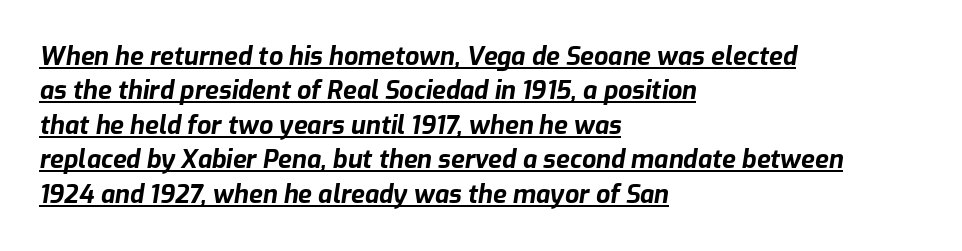
The image shows 25 px bold type, italic (leaning right); set left-aligned, normal line spacing (1.38x), normal letter spacing, underlined.
